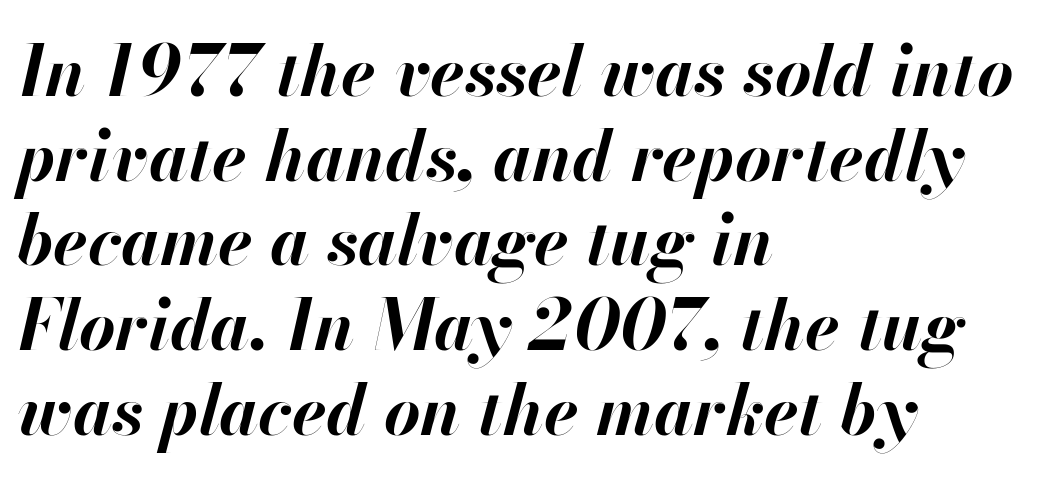
This rendering uses left alignment, leaving the right contour irregular. Emphasis-style slanted type is in use. Stroke thickness is high; the sample reads as a true bold. Tracking here is standard; glyphs follow each other at the usual distance. Underline: absent. Note the varied advance widths — an 'i' is clearly narrower than an 'm'.
